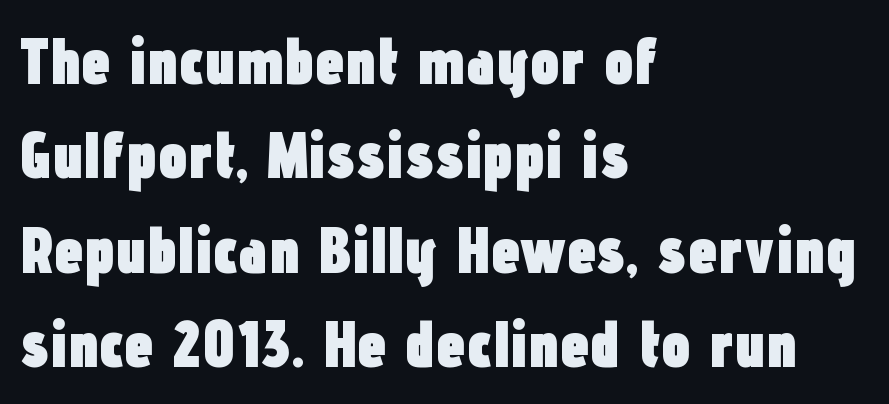
The setting favours the left margin, as ordinary paragraphs usually do. The string is rendered with underlining switched off. Words appear dense and cohesive because spacing is normal. Quick note: interline space is typical.
